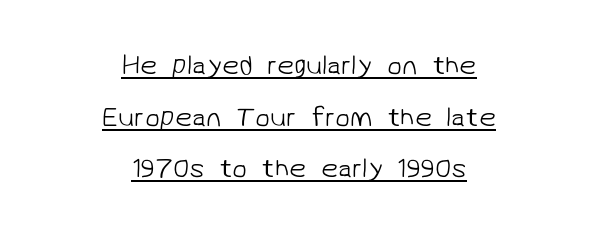
The image shows 27 px text type; set centered, loose line spacing (1.91x), normal letter spacing, underlined.
